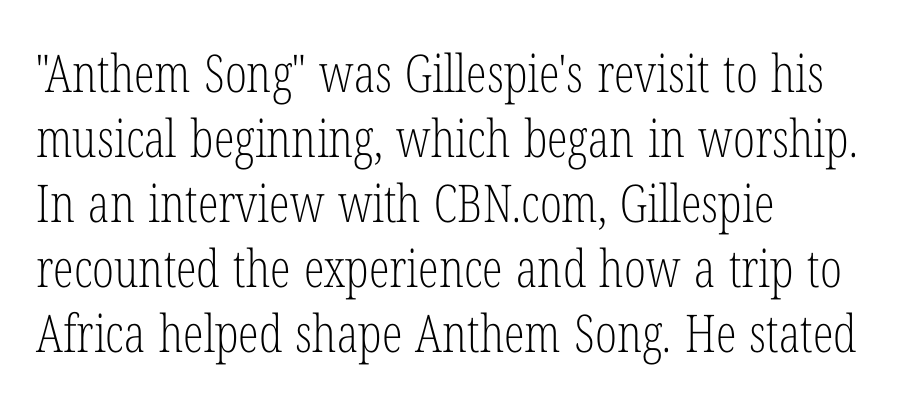
Where is the straight margin? On the left. A bare baseline throughout the passage. The font family rendered here belongs to the serif group. The typography opts for an upright posture over an oblique one. Proportional: the letters do not fall into vertical columns.
